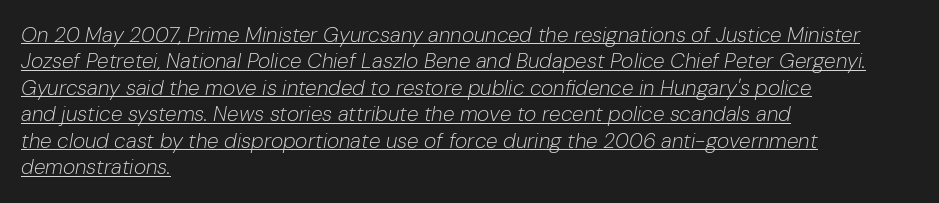
Q: Is the text bold? A: No.
Q: Is the text italic (slanted)? A: Yes, it leans right by about 10 degrees.
Q: Is the text underlined? A: Yes.
Q: How is the paragraph aligned? A: Left-aligned.
Q: Is the spacing between letters normal or unusually wide? A: Normal.
Q: Is the spacing between lines tight, normal or loose? A: Normal.
